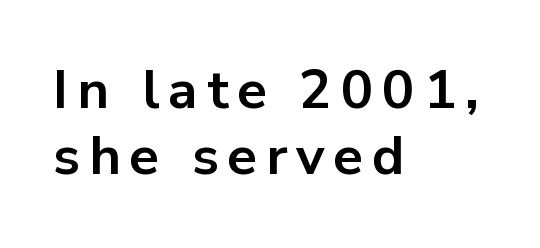
Q: Is the text bold? A: Yes.
Q: Is the text italic (slanted)? A: No, it is upright.
Q: Is the typeface a serif or a sans-serif typeface? A: Sans-serif.
Q: Is the text underlined? A: No.
Q: How is the paragraph aligned? A: Left-aligned.
Q: Width (condensed, normal, or wide)? A: Normal.
Q: Stroke contrast? A: Low.
Q: x-height? A: Medium.
Q: Monospaced? A: No.
